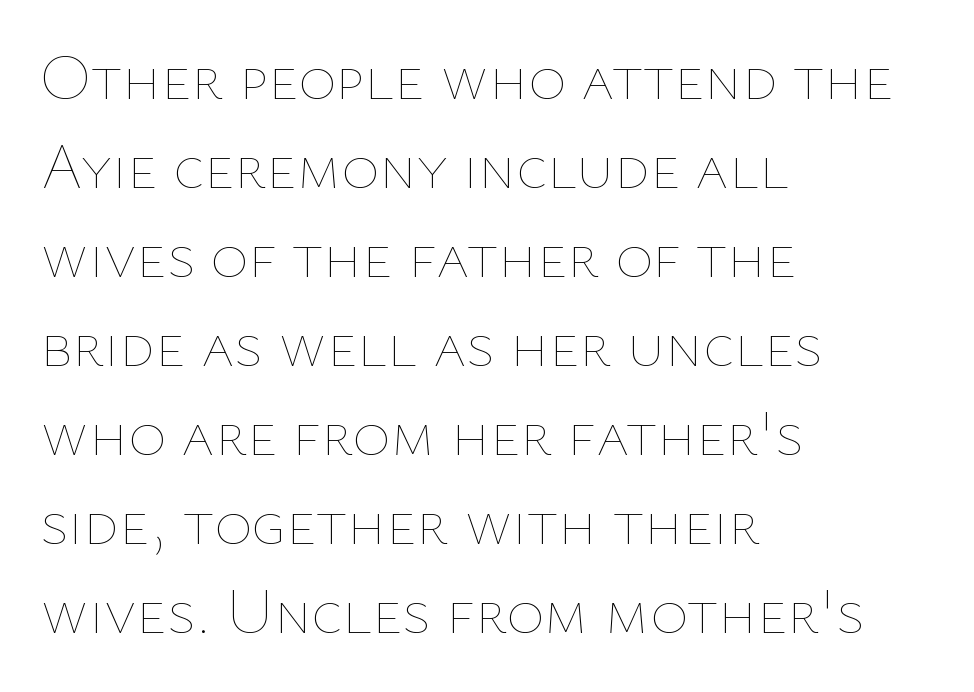
The image shows 64 px thin type, upright; set left-aligned, normal line spacing (1.39x), normal letter spacing, not underlined; low stroke contrast and a medium x-height.
